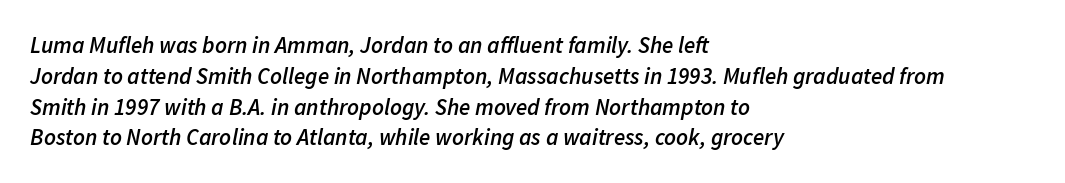
Compared with typical body copy, the letter spacing here is the same. A classic flush-left, rag-right setting is used for this passage. Yep, that's italic — everything's leaning. What weight is shown? A semibold, between regular and bold. Reading down the column, the eye jumps a familiar distance to each next line. Descenders hang freely into open space.
